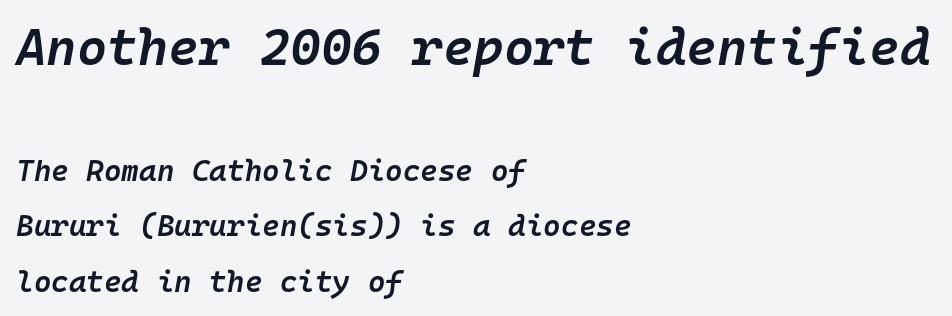
The image shows 52 px semibold type, italic (leaning right), monospaced; set left-aligned, line spacing 1.84x, normal letter spacing, not underlined; the first (top) block is 1.73x larger; low stroke contrast and a medium x-height.
